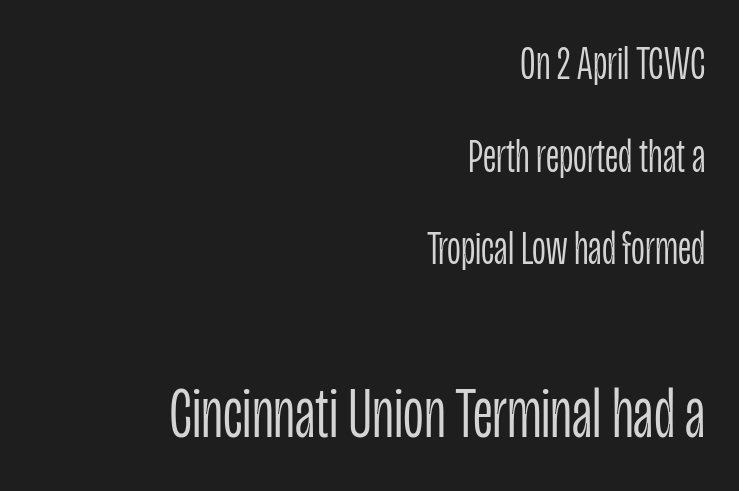
{"serif": "no", "italic": "no", "bold": "no", "weight": "light", "width": "condensed", "stroke_contrast": "low", "x_height": "large", "monospaced": "no", "underline": "no", "align": "right", "line_spacing": "loose", "line_spacing_ratio": 1.93, "letter_spacing": "normal", "letter_spacing_em": 0.0, "larger_block": "second", "size_ratio": 1.5, "glyph_px": 72}
